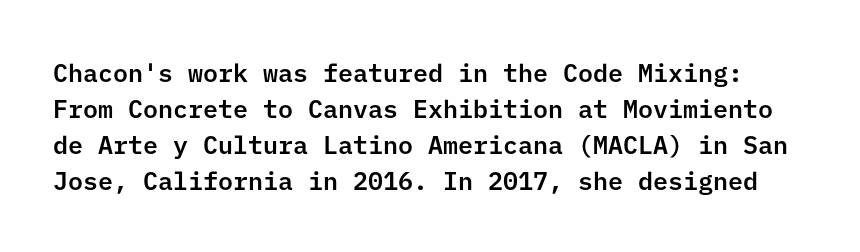
{"italic": "no", "underline": "no", "line_spacing": "normal", "line_spacing_ratio": 1.44, "letter_spacing": "normal", "letter_spacing_em": 0.0, "glyph_px": 25}
